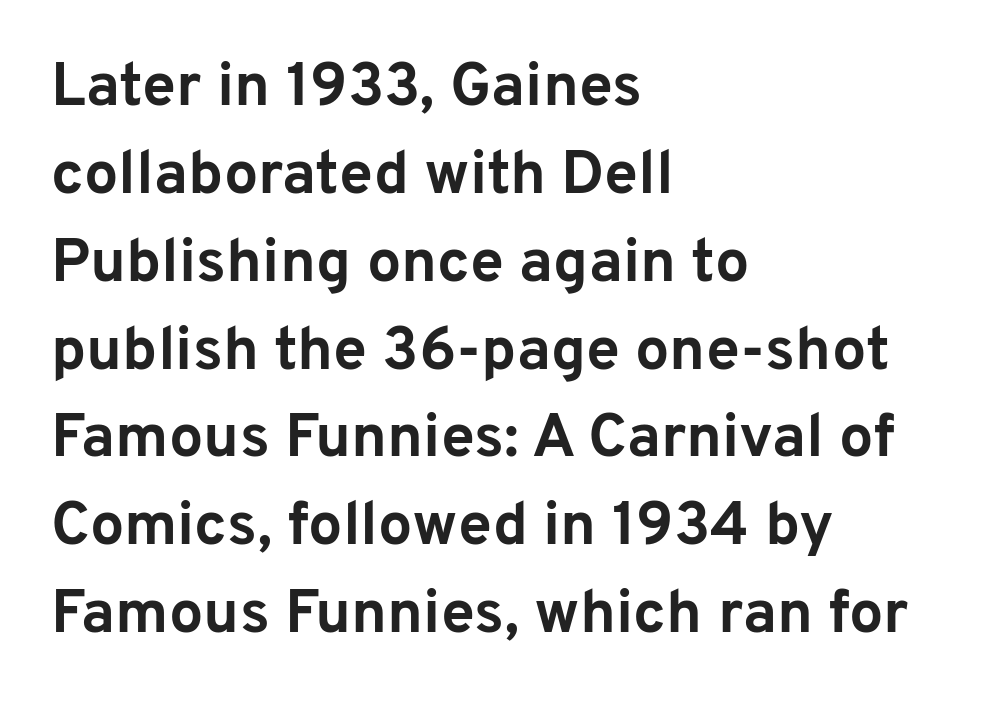
This sample uses a sans-serif face. There is no visible air inserted between adjacent glyphs. Is the block centered? No — it sits flush against the left margin. Set as a true bold cut, around the 700 mark. These lines are rendered in a variable-pitch font. The strip under each line holds only bare page.
